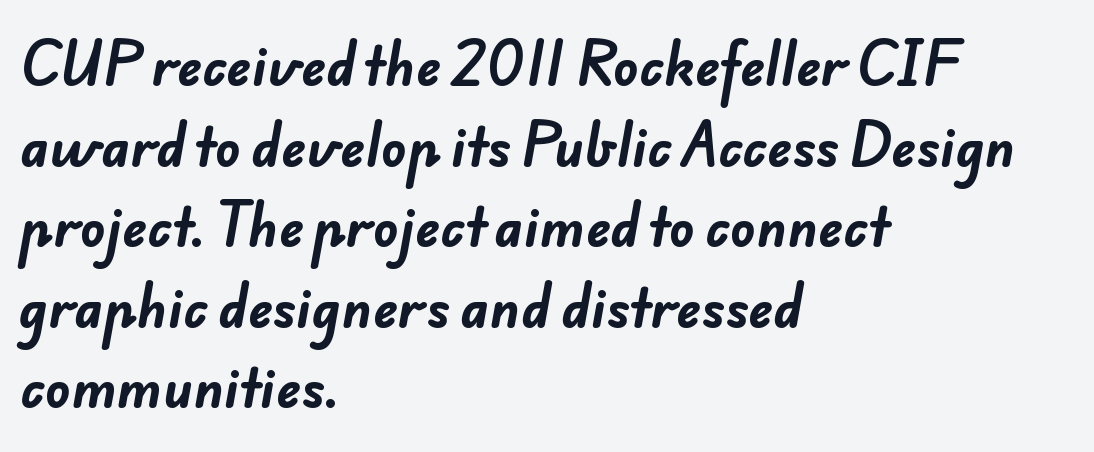
The image shows 52 px bold sans-serif type; set left-aligned, normal line spacing (1.55x), normal letter spacing, not underlined; low stroke contrast and a small x-height.
